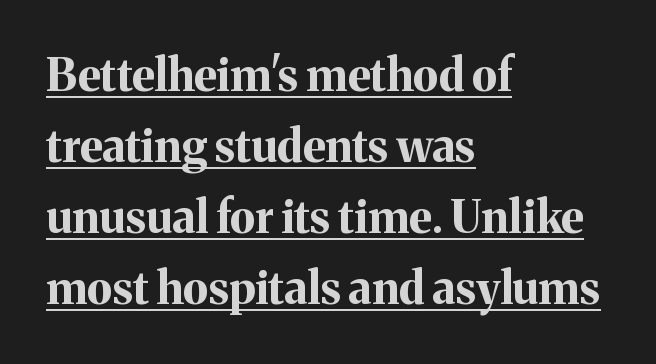
Q: Is the text bold? A: Yes.
Q: Is the text italic (slanted)? A: No, it is upright.
Q: Is the typeface a serif or a sans-serif typeface? A: Serif.
Q: Is the text underlined? A: Yes.
Q: How is the paragraph aligned? A: Left-aligned.
Q: Is the spacing between letters normal or unusually wide? A: Normal.
Q: Is the spacing between lines tight, normal or loose? A: Normal.
Q: Width (condensed, normal, or wide)? A: Normal.
Q: Stroke contrast? A: Medium.
Q: x-height? A: Medium.
Q: Monospaced? A: No.
